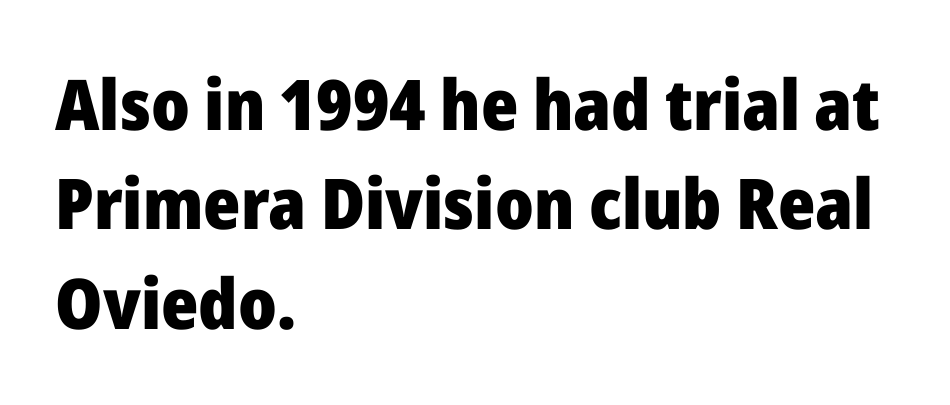
Q: Is the text bold? A: Yes.
Q: Is the text italic (slanted)? A: No, it is upright.
Q: Is the typeface a serif or a sans-serif typeface? A: Sans-serif.
Q: Is the text underlined? A: No.
Q: How is the paragraph aligned? A: Left-aligned.
Q: Is the spacing between letters normal or unusually wide? A: Normal.
Q: Is the spacing between lines tight, normal or loose? A: Normal.
Q: Width (condensed, normal, or wide)? A: Normal.
Q: Stroke contrast? A: Low.
Q: x-height? A: Medium.
Q: Monospaced? A: No.
